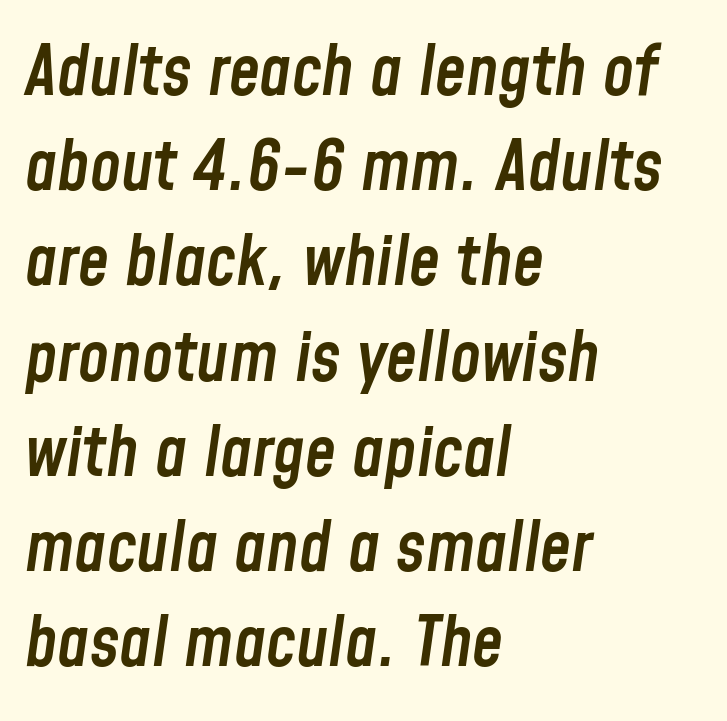
Q: Is the text bold? A: Semi-bold.
Q: Is the text italic (slanted)? A: Yes, it leans right by about 8 degrees.
Q: Is the text underlined? A: No.
Q: How is the paragraph aligned? A: Left-aligned.
Q: Is the spacing between letters normal or unusually wide? A: Normal.
Q: Is the spacing between lines tight, normal or loose? A: Normal.
Q: Width (condensed, normal, or wide)? A: Condensed.
Q: Stroke contrast? A: Low.
Q: x-height? A: Medium.
Q: Monospaced? A: No.
